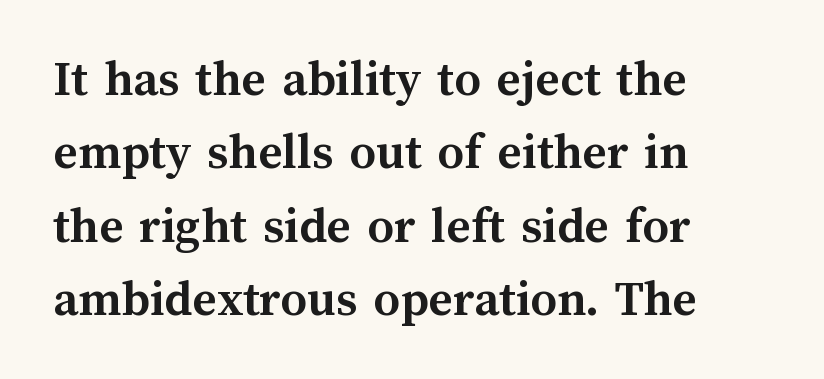
One glance says typical: line gaps are just what's usual. Posture: straight, roman, zero tilt. No word sits above an underline. Chunky letters — that's bold for sure. Alignment: flush left. Each letter keeps its own natural width here, so spacing adapts to shape.
